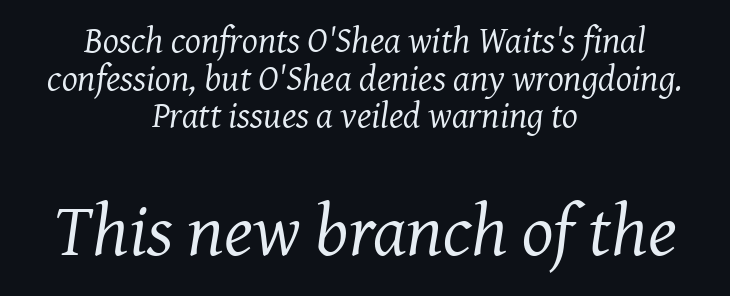
The gaps between neighbouring characters are ordinary and unremarkable. The whole block is typeset with a tilt. Is this a fixed-width face? No — the glyphs have proportional, varying widths. The setting favours the middle, as headings and verse often do. Any mark beneath the type? The region is blank. Small over large — that's the arrangement of the two blocks here.
